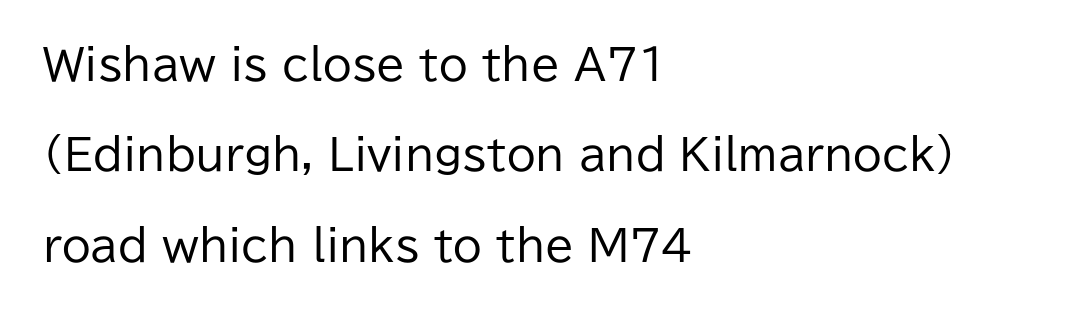
Caption: multi-line text, flush left, ragged right. The designer went with a sans here, leaving each stem footless. The font's upright variant was chosen for this text. Glance below the letters and you will spot only blank space. Regarding leading, the lines here are spaced well apart.
